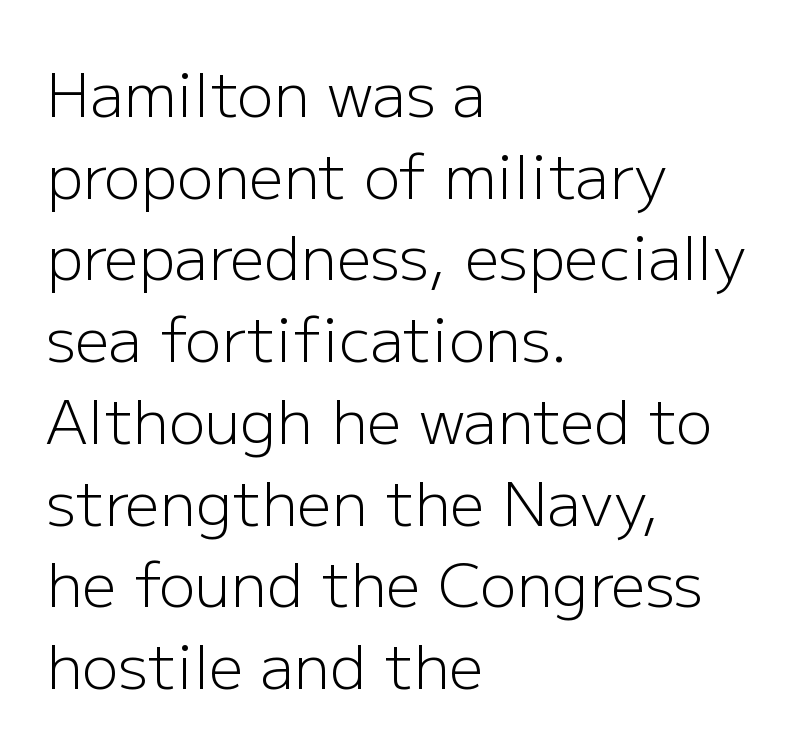
These lines sit exactly where default settings would place them. Italic: no, the glyphs are upright roman. The face used here is a sans, in the tradition of grotesques and geometrics. Nobody touched the tracking dial on this one. All the whitespace from short lines collects on the right. Summary of weight: not heavy and not bold.
